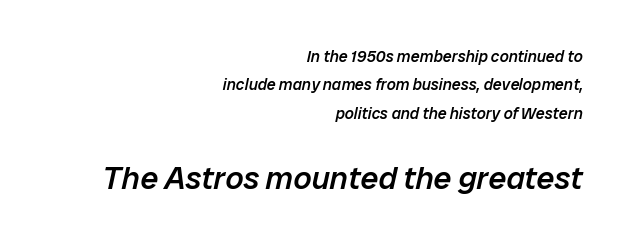
The space directly below the letters is spotless. The glyphs have the mass of a demibold cut, below bold. Looks like regular typesetting: each glyph gets only the width it needs. There's an unmistakable incline to the writing here. Leftover space on each line is placed entirely before the opening word. Caption: upper text group reduced, lower text group enlarged.
